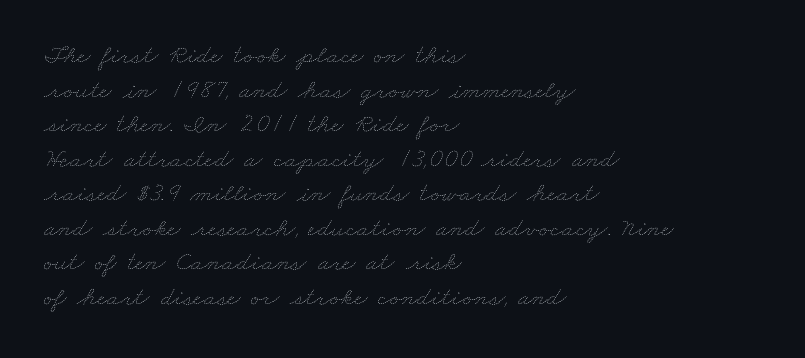
Q: Is the text bold? A: No.
Q: Is the text underlined? A: No.
Q: How is the paragraph aligned? A: Left-aligned.
Q: Is the spacing between letters normal or unusually wide? A: Normal.
Q: Is the spacing between lines tight, normal or loose? A: Normal.
